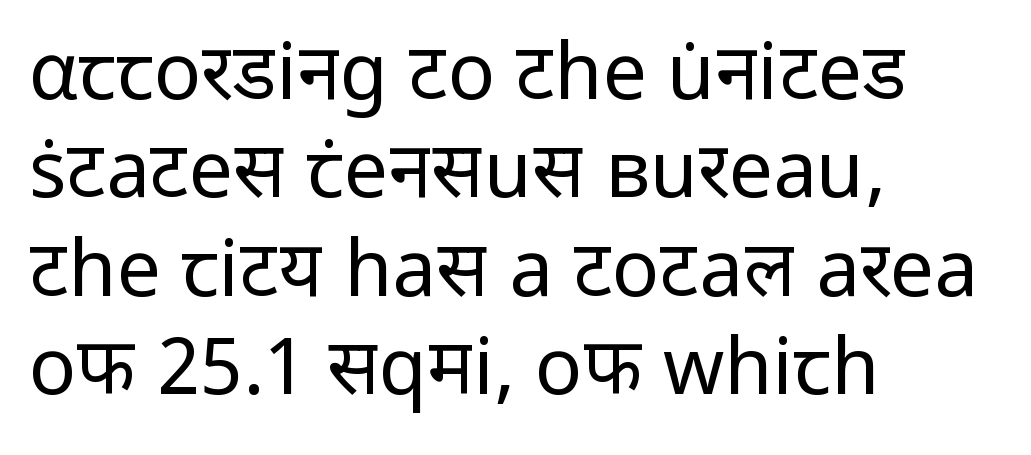
The image shows 78 px regular-weight sans-serif type, upright; set left-aligned, normal line spacing (1.26x), normal letter spacing, not underlined; low stroke contrast and a medium x-height.
